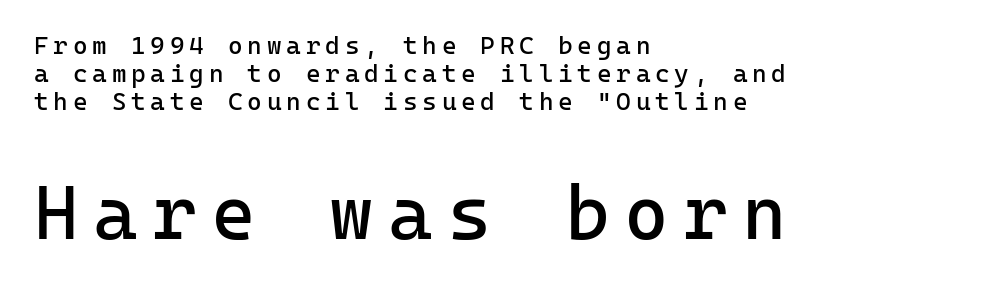
These lines huddle together more closely than default settings would place them. Each stroke keeps to a modest, everyday thickness or less. Ordinary non-slanted type is in use. The passage is arranged the way most books set body copy — flush left. A bare baseline throughout the passage. A sans-serif font was chosen for this passage.
